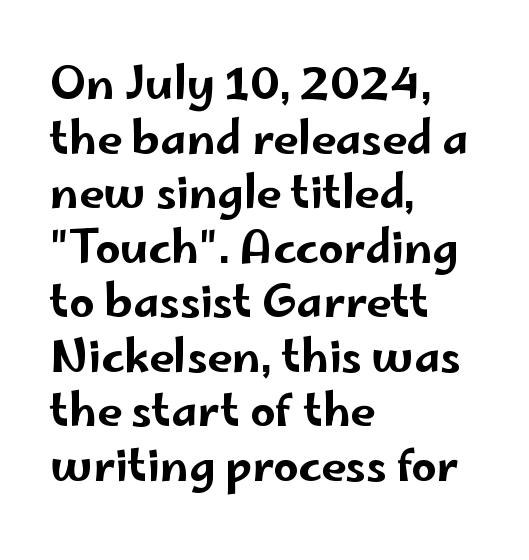
{"serif": "no", "italic": "no", "width": "wide", "stroke_contrast": "low", "x_height": "small", "monospaced": "no", "underline": "no", "align": "left", "line_spacing_ratio": 1.24, "letter_spacing": "normal", "letter_spacing_em": 0.0, "glyph_px": 44}
